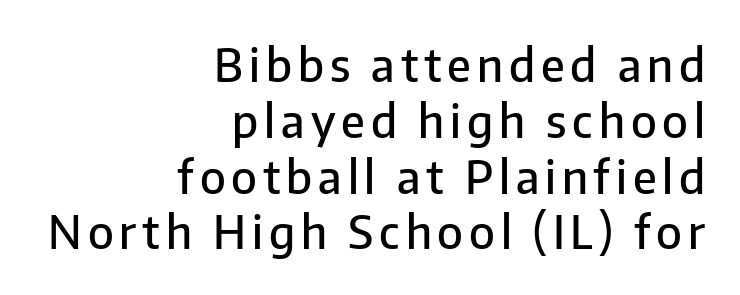
Caption: multi-line text, flush right, ragged left. The face used here is proportionally spaced, like ordinary book or web type. A typesetter would label this face a sans. The letters stand upright; this is a roman face.
